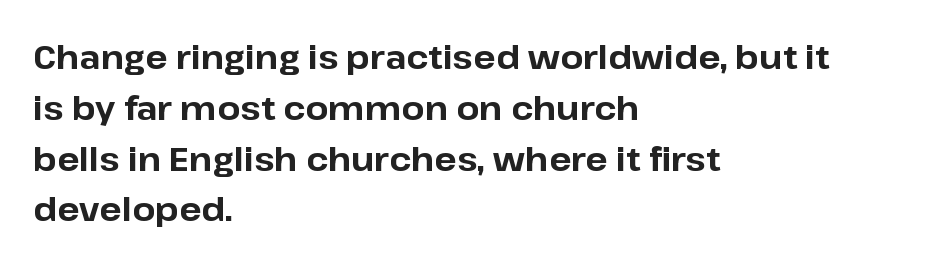
{"serif": "no", "italic": "no", "bold": "yes", "weight": "bold", "width": "normal", "stroke_contrast": "low", "x_height": "medium", "monospaced": "no", "underline": "no", "align": "left", "line_spacing": "normal", "line_spacing_ratio": 1.54, "letter_spacing": "normal", "letter_spacing_em": 0.0, "glyph_px": 33}
